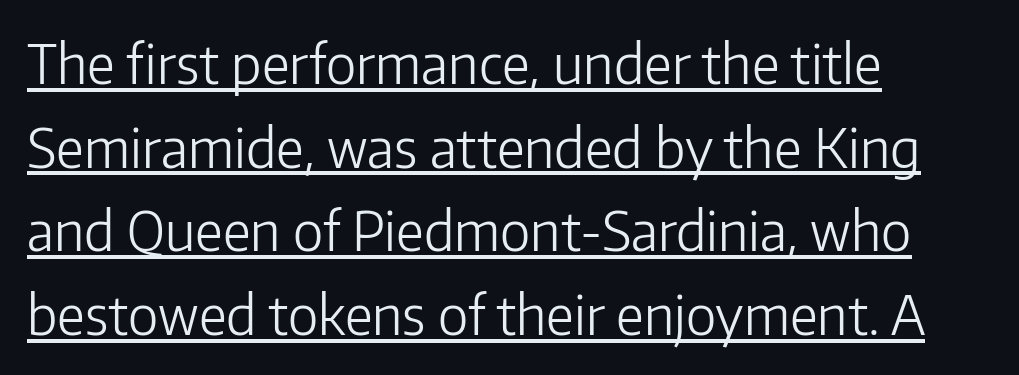
Q: Is the text bold? A: No.
Q: Is the text italic (slanted)? A: No, it is upright.
Q: Is the typeface a serif or a sans-serif typeface? A: Sans-serif.
Q: Is the text underlined? A: Yes.
Q: How is the paragraph aligned? A: Left-aligned.
Q: Is the spacing between letters normal or unusually wide? A: Normal.
Q: Is the spacing between lines tight, normal or loose? A: Normal.
Q: Width (condensed, normal, or wide)? A: Normal.
Q: Stroke contrast? A: Low.
Q: x-height? A: Medium.
Q: Monospaced? A: No.
